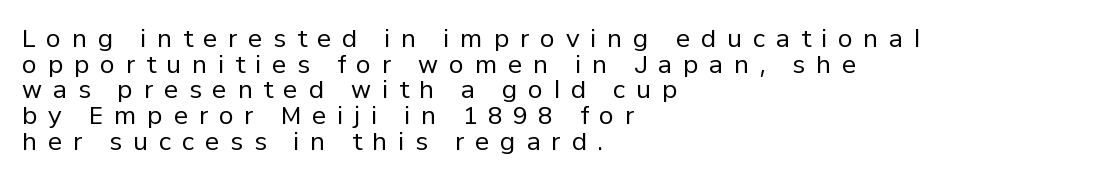
Does extra space separate the letters? Yes, quite a lot of it. Quick note: not italic, upright. Line beginnings align vertically; line endings do not. The passage shown stacks its lines with hardly any gap. Honestly, there is no underline to notice here at all. Stem width sits at or under what a default text font uses.
